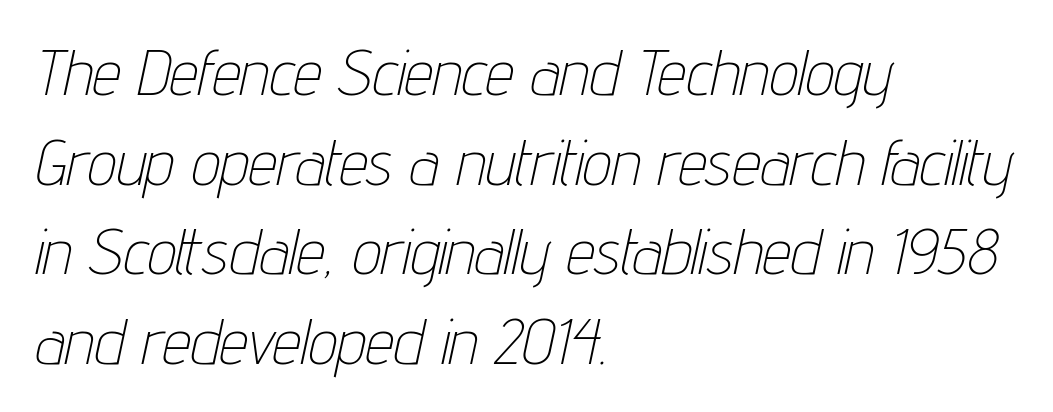
{"italic": "yes", "lean": "right", "slant_degrees": 12, "bold": "no", "weight": "thin", "width": "condensed", "stroke_contrast": "low", "x_height": "medium", "monospaced": "no", "underline": "no", "align": "left", "line_spacing": "normal", "line_spacing_ratio": 1.4, "letter_spacing": "normal", "letter_spacing_em": 0.0, "glyph_px": 64}
